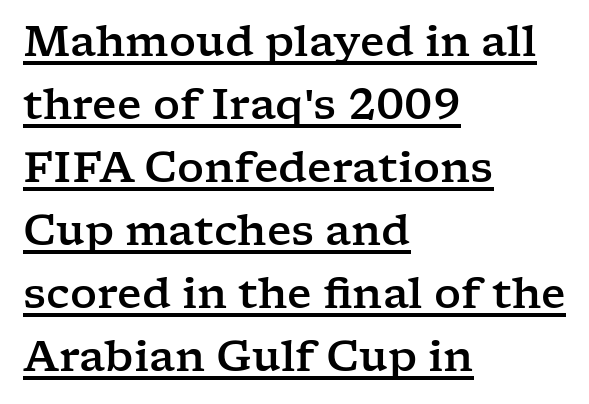
{"serif": "yes", "italic": "no", "width": "wide", "stroke_contrast": "low", "x_height": "medium", "monospaced": "no", "underline": "yes", "align": "left", "line_spacing": "normal", "line_spacing_ratio": 1.5, "letter_spacing": "normal", "letter_spacing_em": 0.0, "glyph_px": 42}
